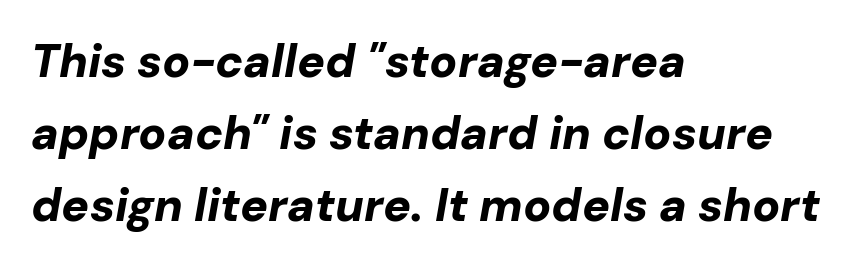
Q: Is the text bold? A: Yes.
Q: Is the text italic (slanted)? A: Yes, it leans right by about 10 degrees.
Q: Is the text underlined? A: No.
Q: How is the paragraph aligned? A: Left-aligned.
Q: Is the spacing between letters normal or unusually wide? A: Normal.
Q: Is the spacing between lines tight, normal or loose? A: Normal.
Q: Width (condensed, normal, or wide)? A: Normal.
Q: Stroke contrast? A: Low.
Q: x-height? A: Medium.
Q: Monospaced? A: No.
